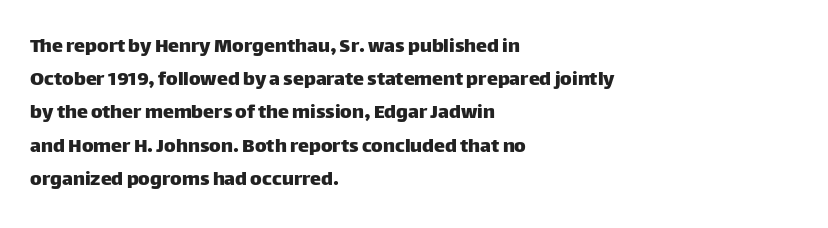
The image shows 22 px text type, upright; set left-aligned, normal line spacing (1.51x), normal letter spacing, not underlined.
